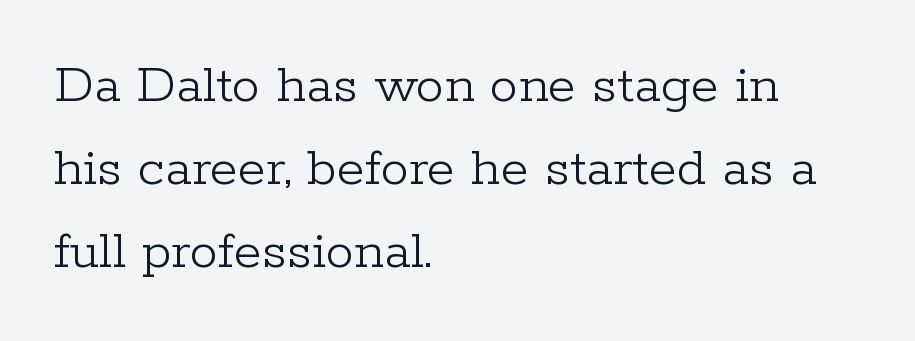
The image shows 57 px light serif type, upright; set left-aligned, normal line spacing (1.46x), normal letter spacing, not underlined; low stroke contrast and a medium x-height.
